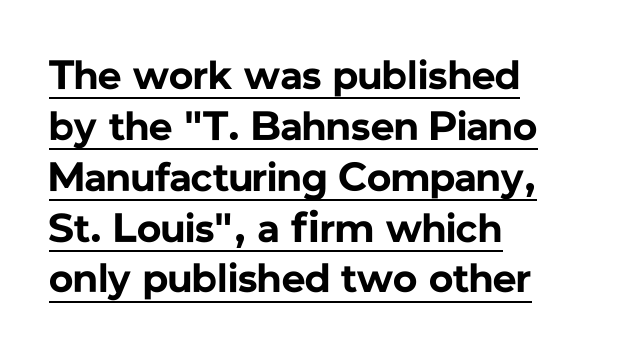
The image shows 41 px bold sans-serif type, upright; set left-aligned, line spacing 1.24x, normal letter spacing, underlined; low stroke contrast and a medium x-height.
